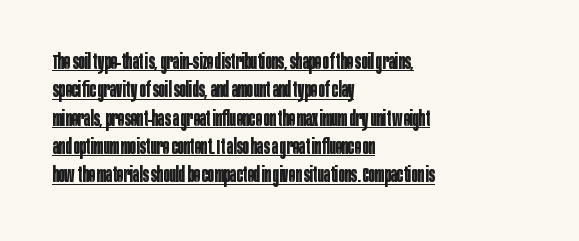
Q: Is the text bold? A: Yes.
Q: Is the text italic (slanted)? A: No, it is upright.
Q: Is the text underlined? A: Yes.
Q: How is the paragraph aligned? A: Left-aligned.
Q: Is the spacing between letters normal or unusually wide? A: Normal.
Q: Is the spacing between lines tight, normal or loose? A: Normal.
